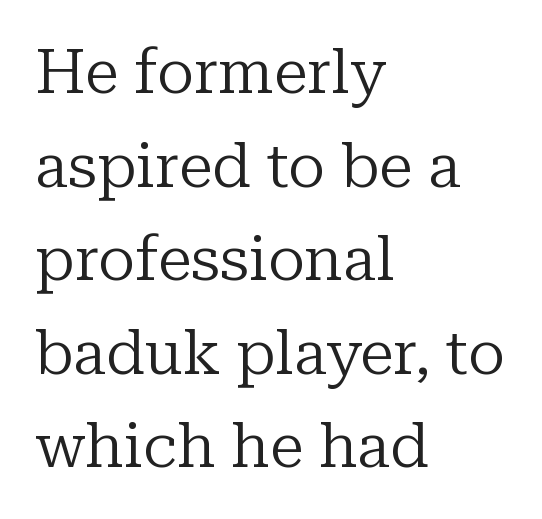
The image shows 62 px regular-weight serif type, upright; set left-aligned, normal line spacing (1.51x), normal letter spacing, not underlined; low stroke contrast and a medium x-height.
